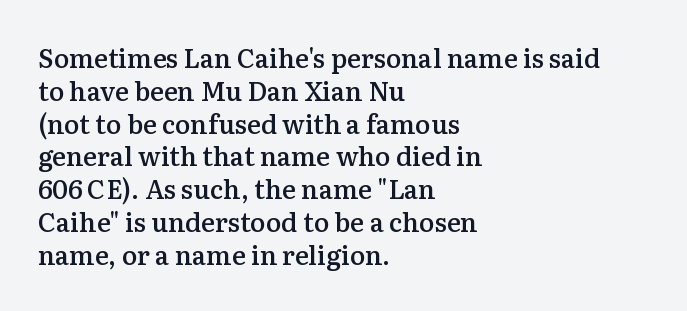
Typesetter's note: demi weight, one step under bold. Casual observation: everything's shoved over to the left. Words float on clear page, feet unadorned. The type sits square on the baseline with zero lean. Evenly set lines give the paragraph a standard silhouette. No extra tracking has been applied to these lines.
